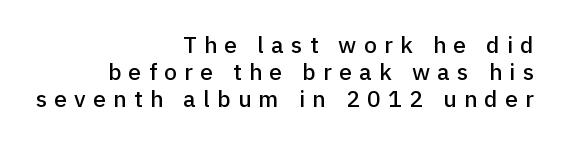
Unlike italic type, these characters show no tilt at all. The text block is weighted toward the right margin, trailing off unevenly leftward. Honestly, the letter spacing is so wide it's the main thing you notice. Rule under the text: the space is simply empty.
